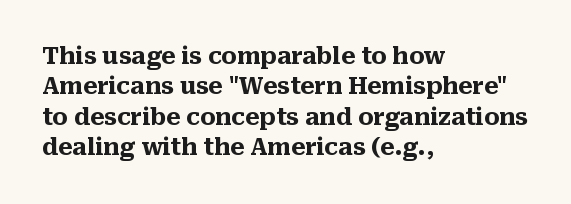
{"italic": "no", "bold": "yes", "underline": "no", "align": "left", "line_spacing": "normal", "line_spacing_ratio": 1.32, "letter_spacing": "normal", "letter_spacing_em": 0.0, "glyph_px": 23}
